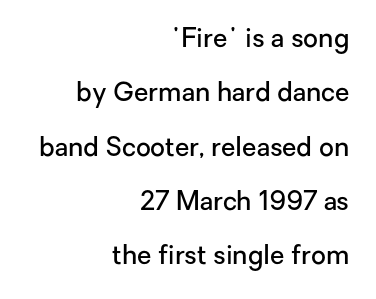
Q: Is the text bold? A: Semi-bold.
Q: Is the text italic (slanted)? A: No, it is upright.
Q: Is the text underlined? A: No.
Q: How is the paragraph aligned? A: Right-aligned.
Q: Is the spacing between letters normal or unusually wide? A: Normal.
Q: Is the spacing between lines tight, normal or loose? A: Loose.
